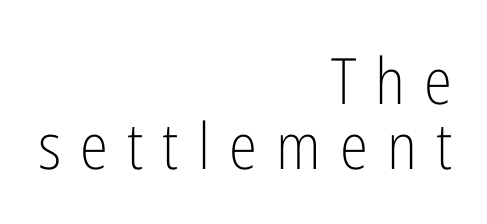
The image shows 64 px light, condensed sans-serif type, upright; set right-aligned, tight line spacing (1.02x), unusually wide letter spacing (+0.3 em), not underlined; low stroke contrast and a medium x-height.
